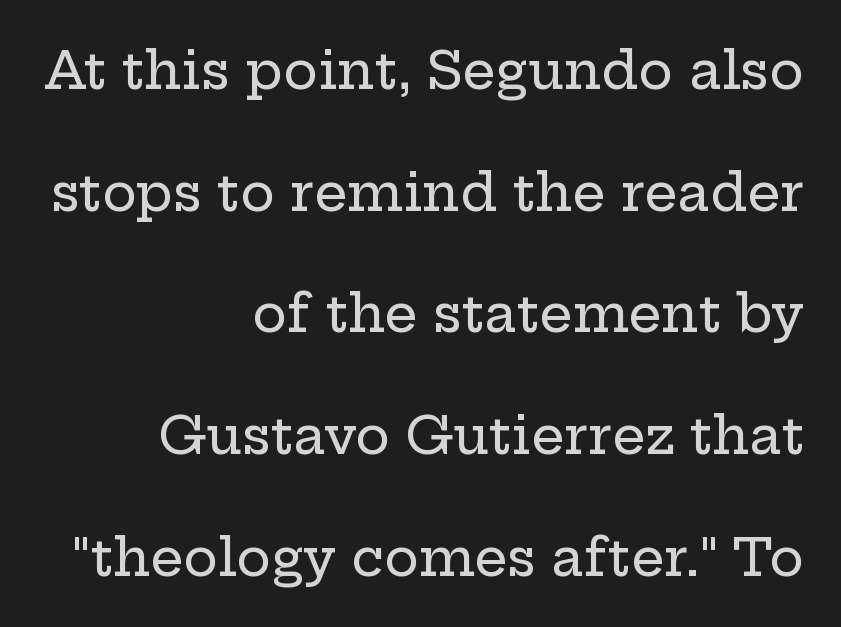
The image shows 52 px wide serif type, upright; set right-aligned, loose line spacing (2.34x), normal letter spacing, not underlined; low stroke contrast and a medium x-height.
